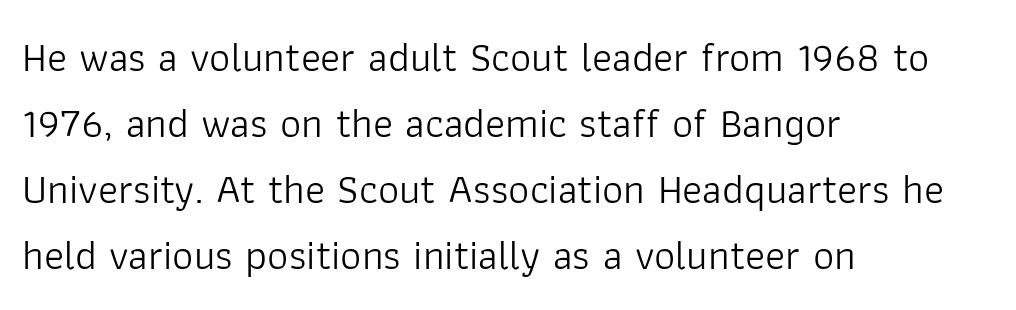
Posture: upright roman. Heft: none added — not bold. Each letter keeps its own natural width here, so spacing adapts to shape. Horizontal bands of white between lines are of average thickness. These lines keep a tight, regular rhythm from letter to letter.
